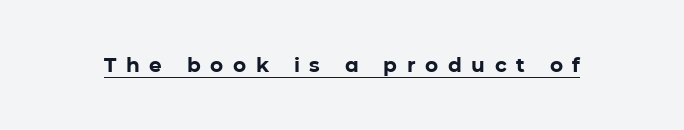
{"italic": "no", "bold": "yes", "underline": "yes", "letter_spacing": "wide", "letter_spacing_em": 0.48, "glyph_px": 20}
